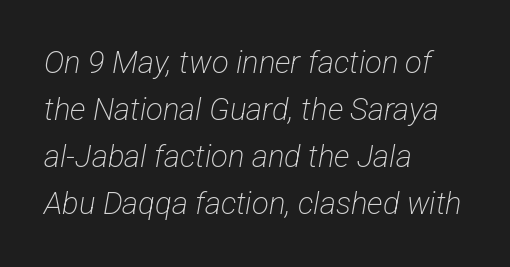
The image shows 31 px light, condensed sans-serif type; set left-aligned, normal line spacing (1.52x), normal letter spacing, not underlined; low stroke contrast and a medium x-height.
